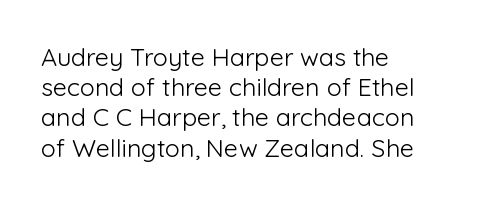
{"italic": "no", "bold": "no", "underline": "no", "align": "left", "line_spacing_ratio": 1.21, "letter_spacing": "normal", "letter_spacing_em": 0.0, "glyph_px": 25}
